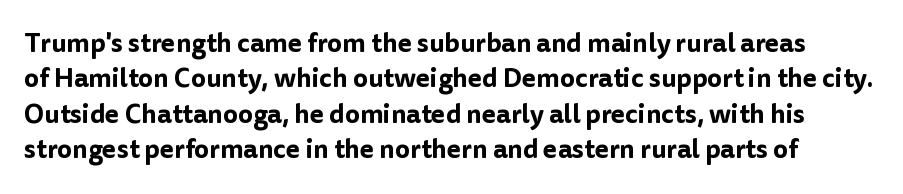
Baseline-to-baseline distance is the conventional proportion of letter height. If you drew a line through each stem, it would be perfectly vertical. Type without underlining. Short note: letters normally spaced.
